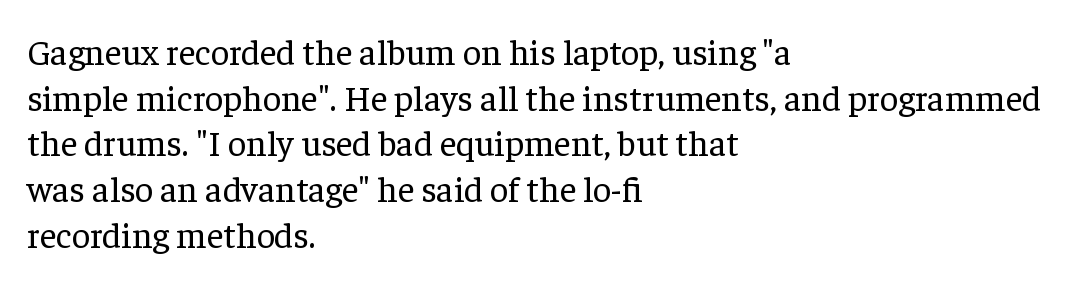
The image shows 36 px regular-weight serif type, upright; set left-aligned, normal line spacing (1.27x), normal letter spacing, not underlined; low stroke contrast and a medium x-height.
